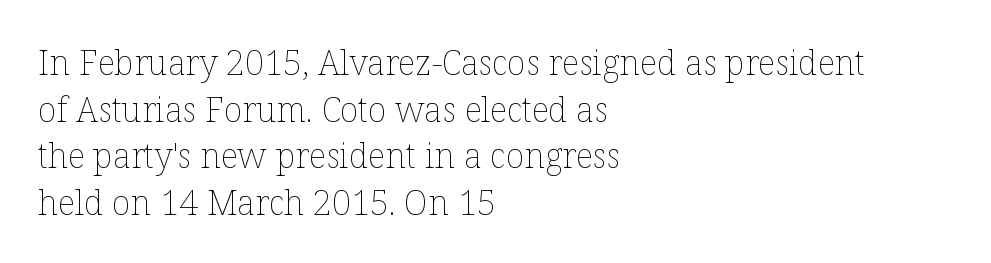
This sample keeps an unexceptional amount of space between lines. Do the characters align in a grid? No, the font is proportional. Counters stay open thanks to moderate or lighter strokes. The lines in this sample share a left origin and differ only in where they stop. Each row of text sits above clean, open space.
